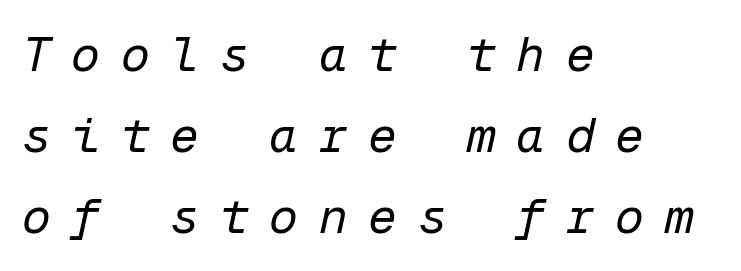
Compared with ordinary roman type, these characters are visibly tilted. Decoration check: the copy has no underline. A classic flush-left, rag-right setting is used for this passage. On a weight scale, this lands at 450 or below. These lines are rendered in a fixed-pitch font. Display-style spreading of the glyphs; the letterfit is very open.
